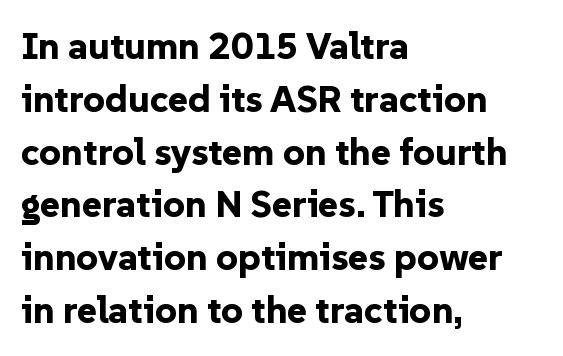
The image shows 38 px bold sans-serif type, upright; set left-aligned, normal line spacing (1.39x), normal letter spacing, not underlined; low stroke contrast and a medium x-height.
